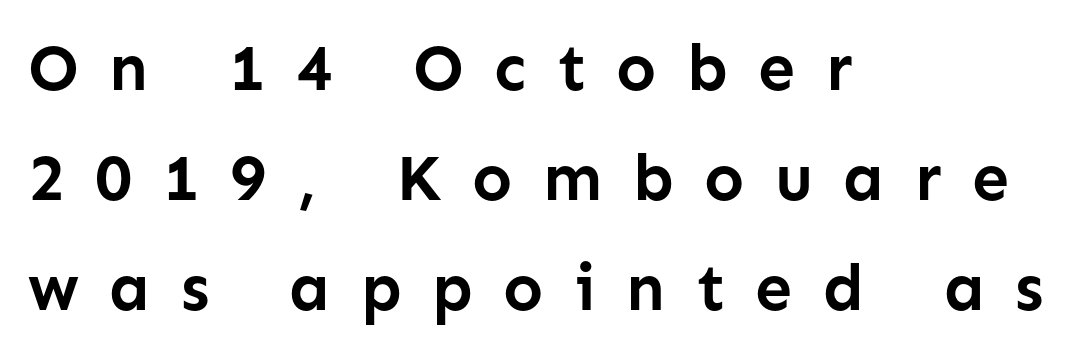
The image shows 66 px semibold sans-serif type, upright; set left-aligned, normal line spacing (1.67x), unusually wide letter spacing (+0.46 em), not underlined; low stroke contrast and a medium x-height.
